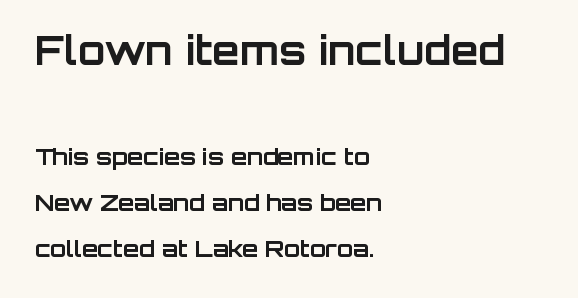
Beneath every word, the page is bare. The letters sit at their default tracking, neither squeezed nor spread. This rendering uses left alignment, leaving the right contour irregular. You'd pick this weight for a headline — it's a proper bold. Is this a fixed-width face? No — the glyphs have proportional, varying widths. Leading is clearly above the norm, producing a sparse column.
